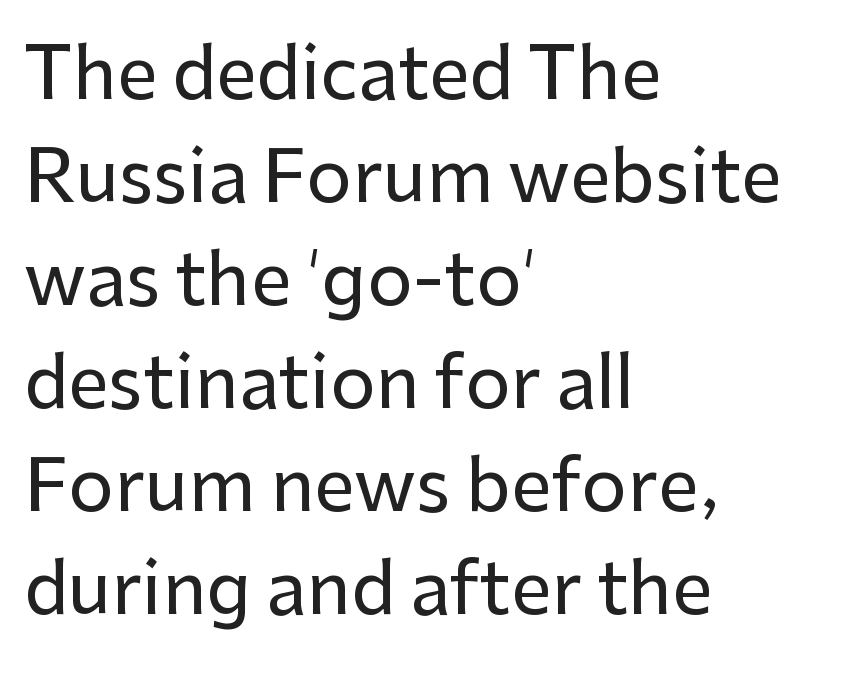
{"serif": "no", "italic": "no", "width": "normal", "stroke_contrast": "low", "x_height": "medium", "monospaced": "no", "underline": "no", "align": "left", "line_spacing": "normal", "line_spacing_ratio": 1.43, "letter_spacing": "normal", "letter_spacing_em": 0.0, "glyph_px": 72}
